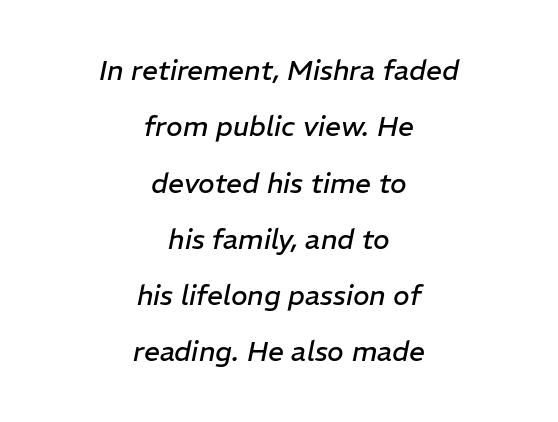
The image shows 28 px regular-weight type, italic (leaning right); set centered, loose line spacing (2.01x), normal letter spacing, not underlined; low stroke contrast and a medium x-height.
